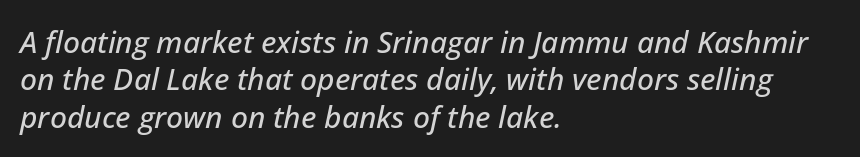
These lines are set flush left with a ragged right edge. Quick note: underline off. Rows of type keep a routine distance in the vertical direction. The face used here has a pronounced slope to its letters. Spacing verdict: proportional, widths tailored to each character.
